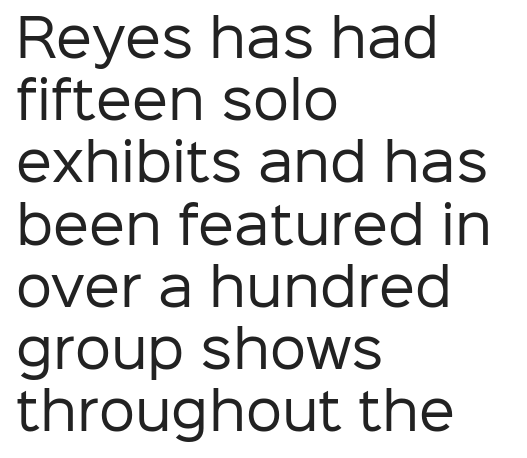
Nobody drew a line under any word here. A typesetter would call this zero additional tracking. These lines are rendered in a variable-pitch font. Weight class: somewhere from thin through regular.
